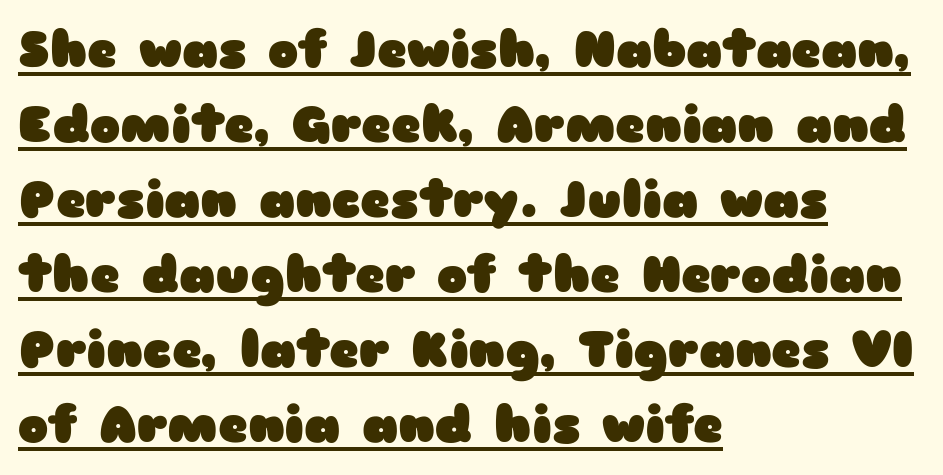
The image shows 51 px heavy, wide sans-serif type, upright; set left-aligned, normal line spacing (1.47x), normal letter spacing, underlined; low stroke contrast and a medium x-height.
